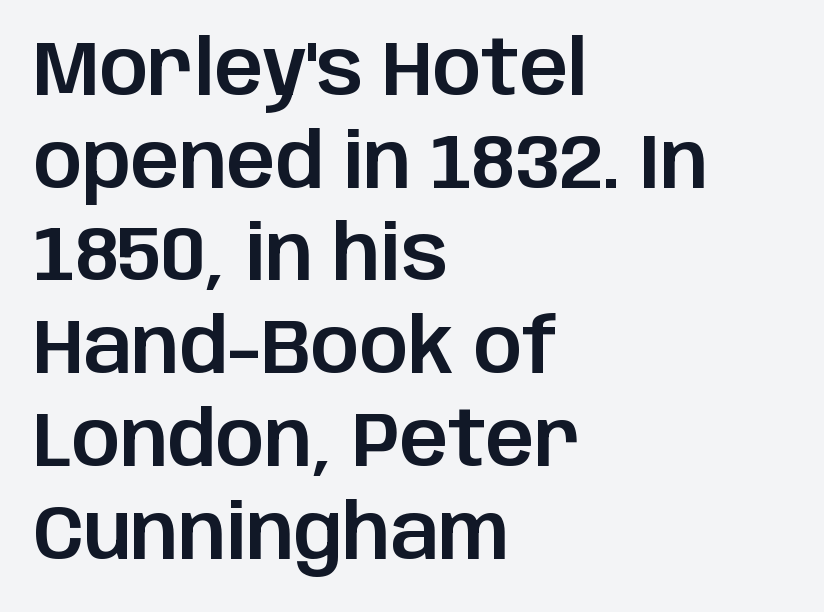
{"serif": "no", "italic": "no", "width": "normal", "stroke_contrast": "low", "x_height": "large", "monospaced": "no", "underline": "no", "align": "left", "line_spacing_ratio": 1.22, "letter_spacing": "normal", "letter_spacing_em": 0.0, "glyph_px": 76}
